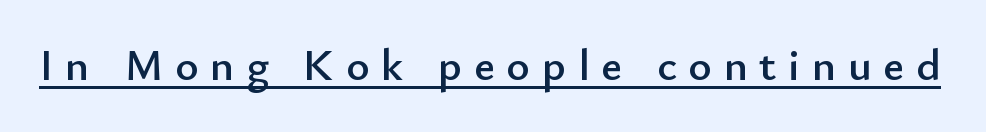
{"serif": "no", "italic": "no", "width": "normal", "stroke_contrast": "low", "x_height": "small", "monospaced": "no", "underline": "yes", "letter_spacing": "wide", "letter_spacing_em": 0.26, "glyph_px": 45}
